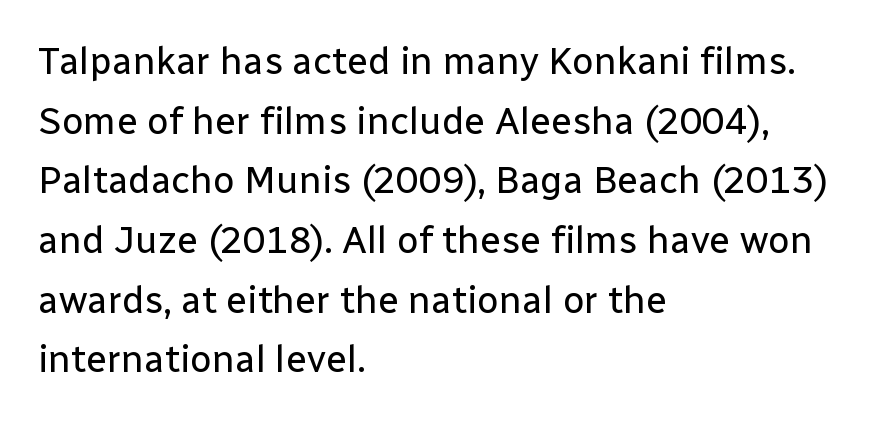
Horizontally, the lines are justified to the leading edge only. Caption: standard tracking, unaltered. The space beneath each line is pristine and unruled. The rendering shows plain stroke endings on the letterforms — a sans-serif design.
